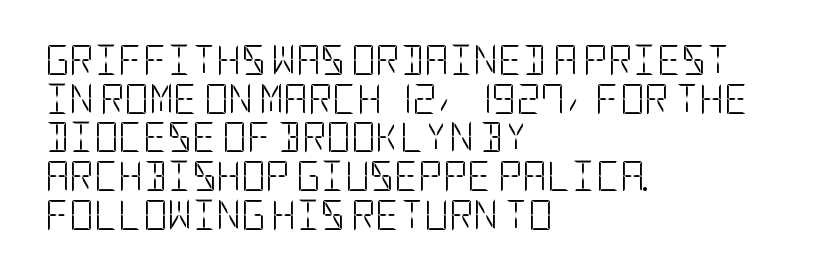
This sample uses plain, unmodified letter spacing. Which margin do the lines hug? The left one — the right edge is uneven. Regarding leading, the lines here are spaced in the standard way. The font's upright variant was chosen for this text.
